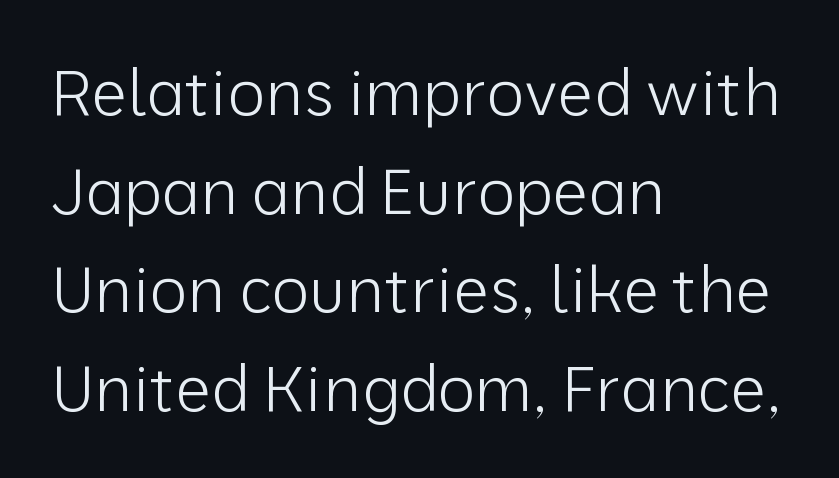
Q: Is the text bold? A: No.
Q: Is the text italic (slanted)? A: No, it is upright.
Q: Is the typeface a serif or a sans-serif typeface? A: Sans-serif.
Q: Is the text underlined? A: No.
Q: How is the paragraph aligned? A: Left-aligned.
Q: Is the spacing between letters normal or unusually wide? A: Normal.
Q: Is the spacing between lines tight, normal or loose? A: Normal.
Q: Width (condensed, normal, or wide)? A: Normal.
Q: Stroke contrast? A: Low.
Q: x-height? A: Medium.
Q: Monospaced? A: No.
